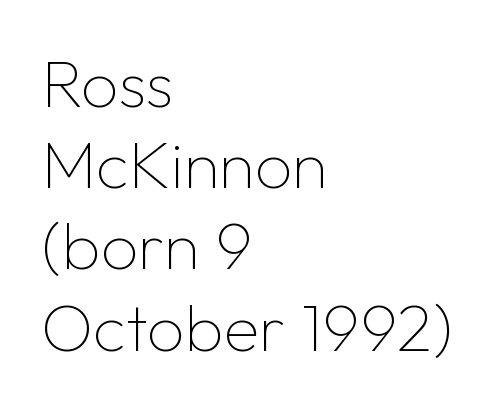
The typesetting does not lean heavy: it is not bold. Lines of text with bare space underneath. Honestly, the letter spacing is just normal — you wouldn't notice it. Do the characters align in a grid? No, the font is proportional. Notice how the stems are strictly vertical — no italics here.
